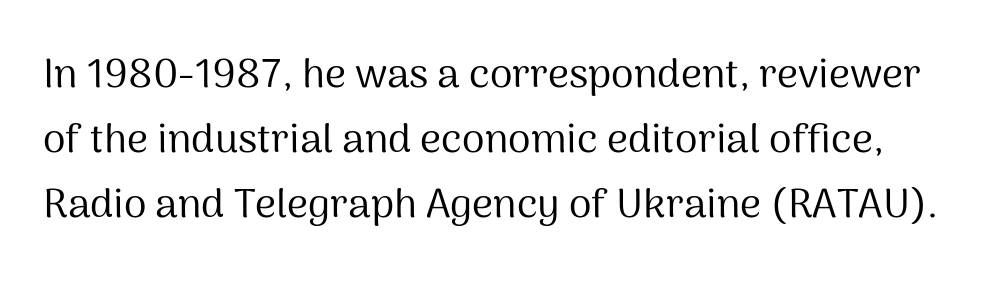
Q: Is the text bold? A: No.
Q: Is the text italic (slanted)? A: No, it is upright.
Q: Is the typeface a serif or a sans-serif typeface? A: Sans-serif.
Q: Is the text underlined? A: No.
Q: Is the spacing between letters normal or unusually wide? A: Normal.
Q: Is the spacing between lines tight, normal or loose? A: Normal.
Q: Width (condensed, normal, or wide)? A: Normal.
Q: Stroke contrast? A: Medium.
Q: x-height? A: Medium.
Q: Monospaced? A: No.
